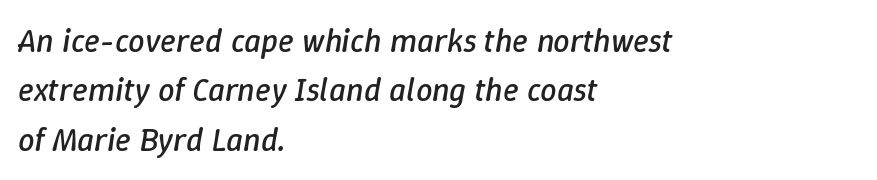
Characters follow at the spacing the type designer built in. Designer's note — italics engaged. Note the varied advance widths — an 'i' is clearly narrower than an 'm'. Check the space under the baseline: it is left empty.
